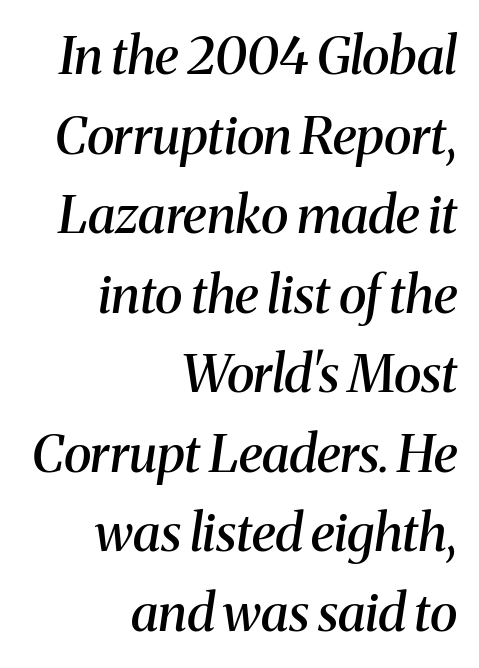
This sample uses a serif face. Check the space under the baseline: it is left empty. Successive baselines arrive at the customary interval. Here the designer chose a conventional face with non-uniform glyph widths.
